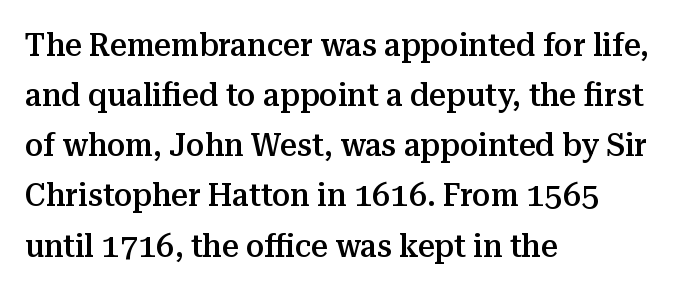
The image shows 33 px semibold serif type, upright; set left-aligned, normal line spacing (1.52x), normal letter spacing, not underlined; medium stroke contrast and a medium x-height.
